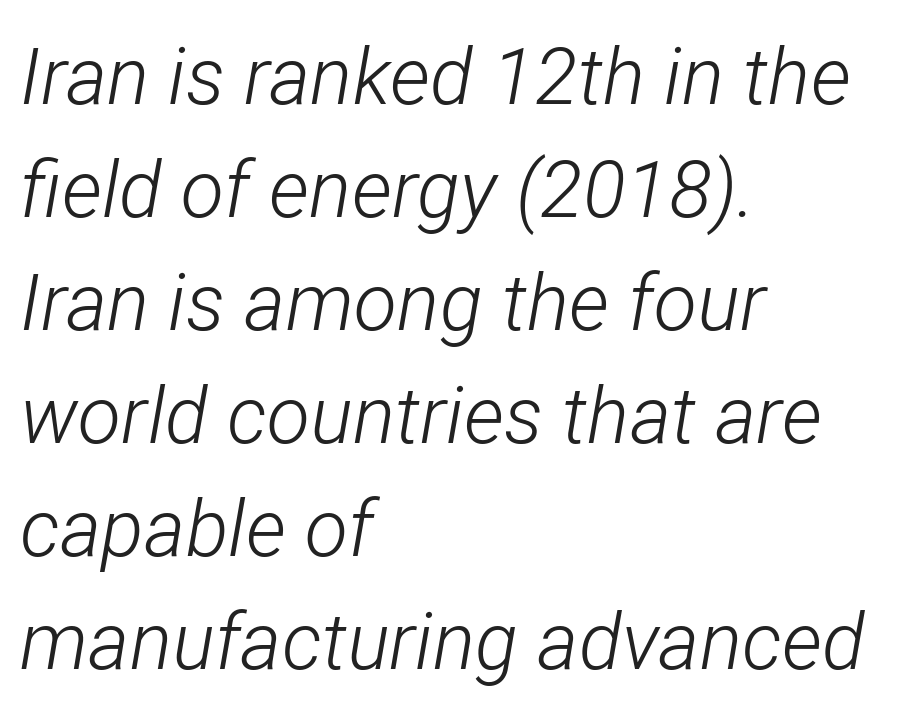
Q: Is the text bold? A: No.
Q: Is the text italic (slanted)? A: Yes, it leans right by about 12 degrees.
Q: Is the text underlined? A: No.
Q: How is the paragraph aligned? A: Left-aligned.
Q: Is the spacing between letters normal or unusually wide? A: Normal.
Q: Is the spacing between lines tight, normal or loose? A: Normal.
Q: Width (condensed, normal, or wide)? A: Condensed.
Q: Stroke contrast? A: Low.
Q: x-height? A: Medium.
Q: Monospaced? A: No.
